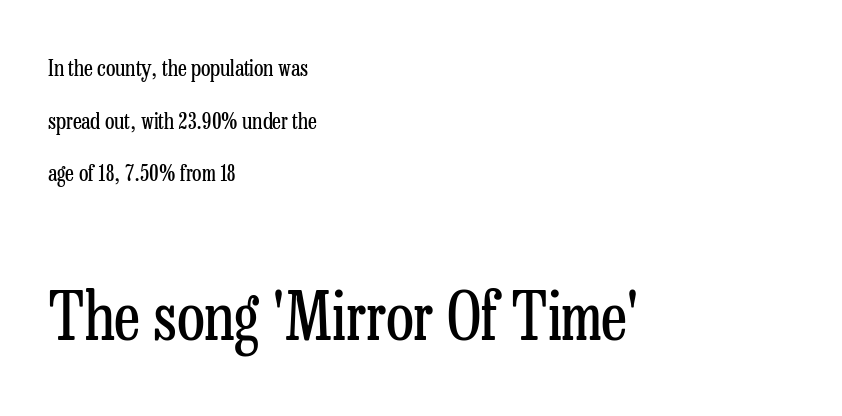
Q: Is the text bold? A: No.
Q: Is the text italic (slanted)? A: No, it is upright.
Q: Is the typeface a serif or a sans-serif typeface? A: Serif.
Q: Is the text underlined? A: No.
Q: How is the paragraph aligned? A: Left-aligned.
Q: Is the spacing between letters normal or unusually wide? A: Normal.
Q: Is the spacing between lines tight, normal or loose? A: Loose.
Q: Which block of text is set in a larger size, the first (top) or the second (bottom)? A: The second (bottom) one.
Q: Width (condensed, normal, or wide)? A: Condensed.
Q: Stroke contrast? A: Low.
Q: x-height? A: Medium.
Q: Monospaced? A: No.
